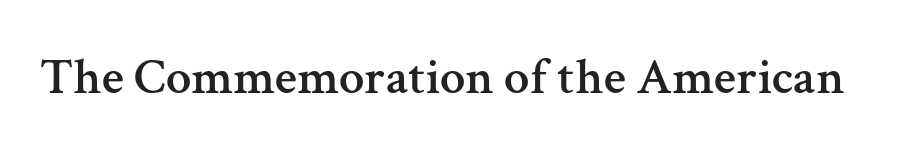
{"serif": "yes", "italic": "no", "width": "normal", "stroke_contrast": "medium", "x_height": "medium", "monospaced": "no", "underline": "no", "letter_spacing": "normal", "letter_spacing_em": 0.0, "glyph_px": 51}
